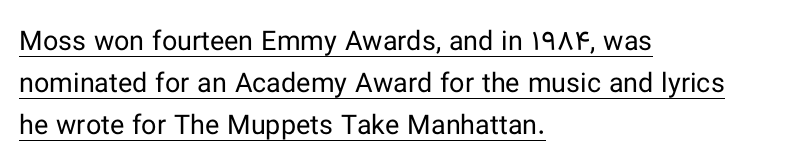
{"italic": "no", "bold": "no", "underline": "yes", "align": "left", "line_spacing": "normal", "line_spacing_ratio": 1.55, "letter_spacing": "normal", "letter_spacing_em": 0.0, "glyph_px": 27}
